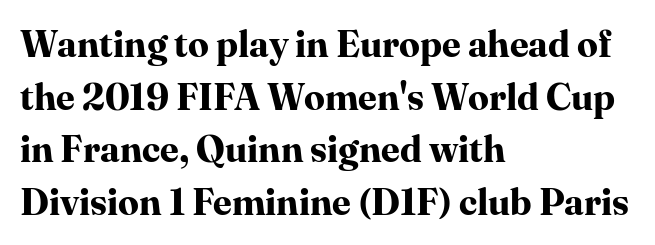
The image shows 37 px bold serif type, upright; set left-aligned, normal line spacing (1.42x), normal letter spacing, not underlined; high stroke contrast and a medium x-height.
